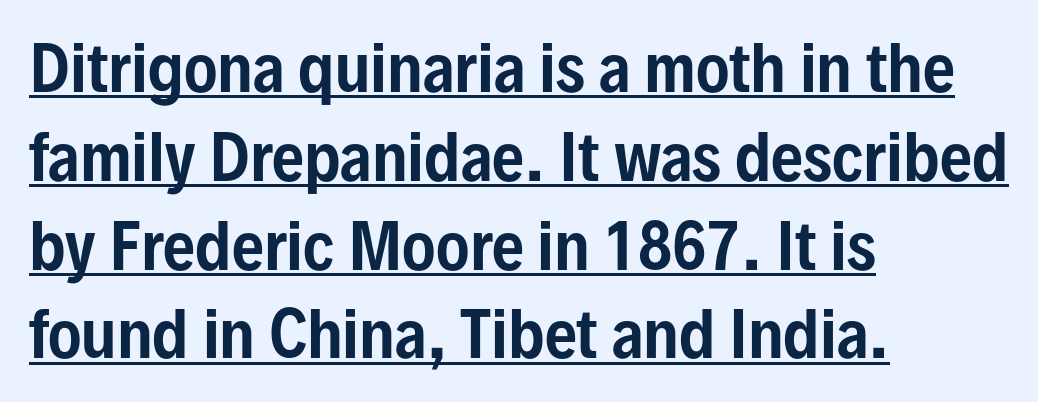
Summary of vertical rhythm: regular, with standard interline spacing. The lettering stays uniformly vertical, giving the passage a roman look. A classic flush-left, rag-right setting is used for this passage. The glyphs are accompanied by a horizontal stroke just below them. Are there feet on the stems? There aren't — it's a sans.
